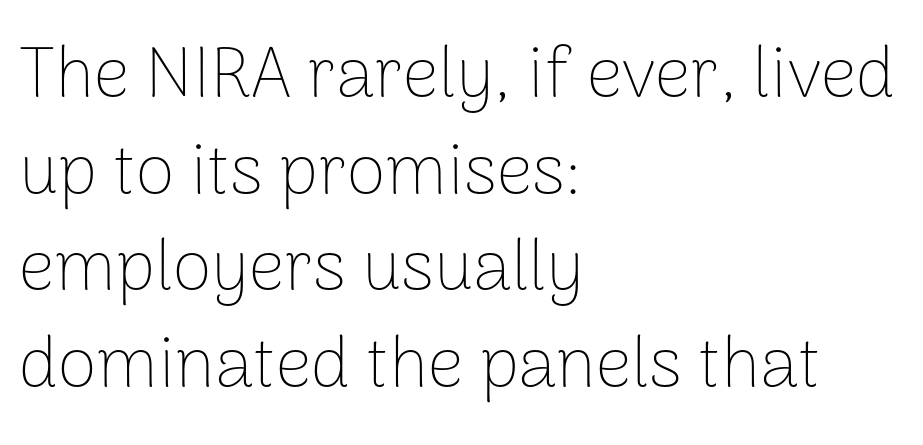
{"serif": "no", "italic": "no", "bold": "no", "weight": "thin", "width": "normal", "stroke_contrast": "low", "x_height": "medium", "monospaced": "no", "underline": "no", "align": "left", "line_spacing": "normal", "line_spacing_ratio": 1.36, "letter_spacing": "normal", "letter_spacing_em": 0.0, "glyph_px": 71}
